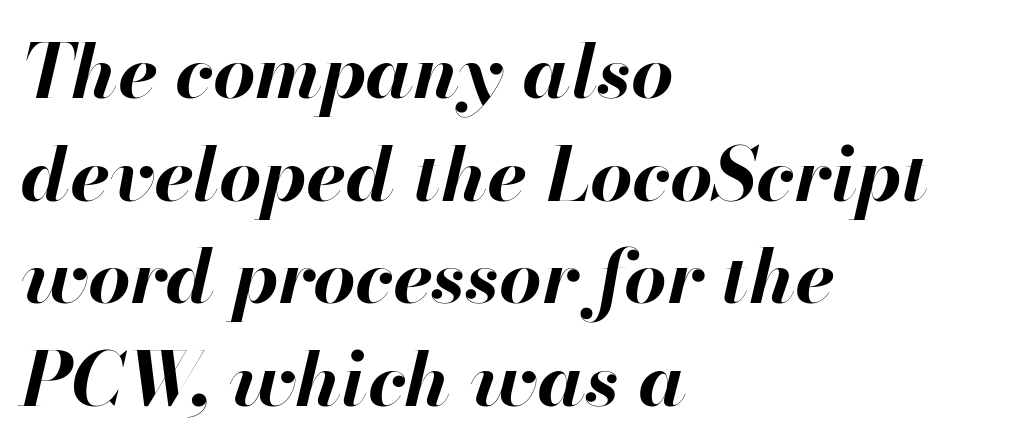
The image shows 75 px bold type, italic (leaning right); set left-aligned, normal line spacing (1.37x), normal letter spacing, not underlined; high stroke contrast and a small x-height.
